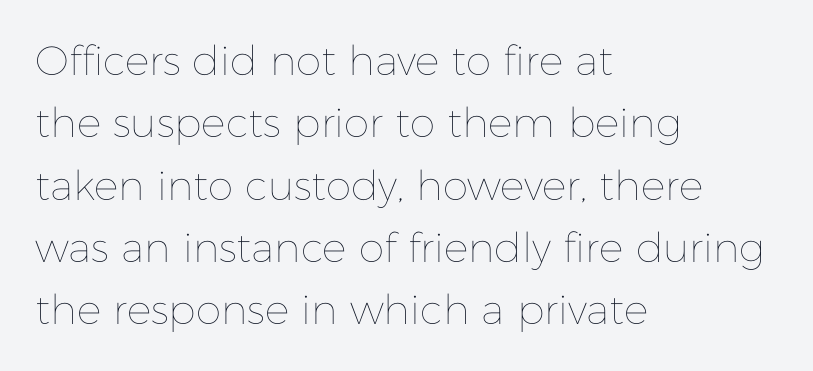
The image shows 41 px thin type, upright; set left-aligned, normal line spacing (1.52x), normal letter spacing, not underlined; low stroke contrast and a medium x-height.
